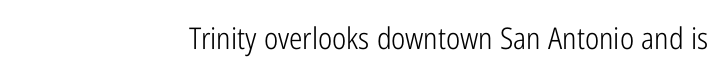
The image shows 30 px light, condensed sans-serif type, upright; set normal letter spacing, not underlined; low stroke contrast and a medium x-height.
